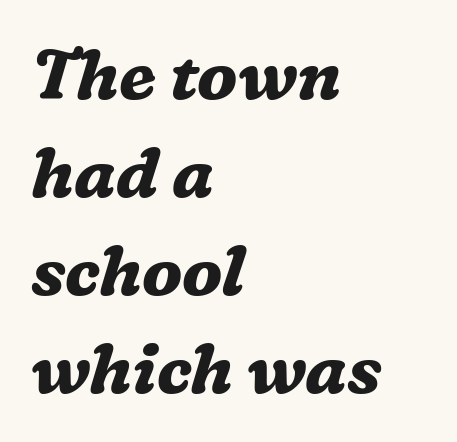
The face used here is proportionally spaced, like ordinary book or web type. These lines keep a tight, regular rhythm from letter to letter. The specimen reads as italic at a glance. Chunky letters — that's bold for sure. Regarding leading, the lines here are spaced in the standard way.
